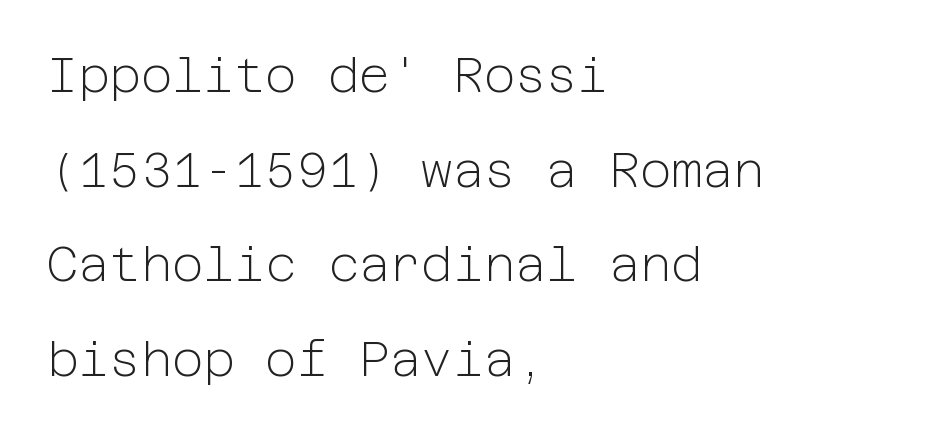
The image shows 48 px light sans-serif type, upright; set left-aligned, loose line spacing (1.97x), normal letter spacing, not underlined; low stroke contrast and a medium x-height.
